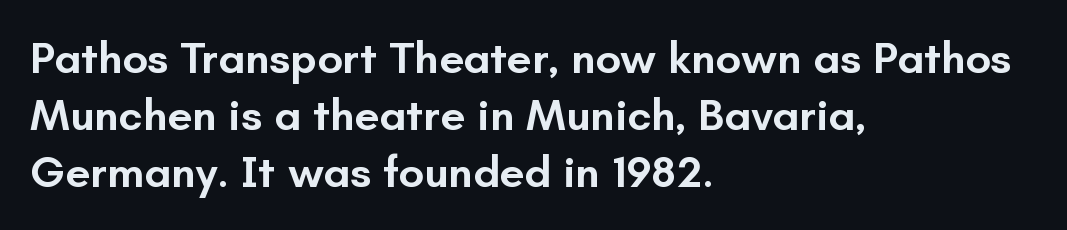
Does the leading feel generous? No, just average. Students, note that the glyphs here touch the page at normal intervals. Unlike italic type, these characters show no tilt at all. Leftover space on each line is placed entirely after the last word. What kind of face is this? One without serifs — a sans.
